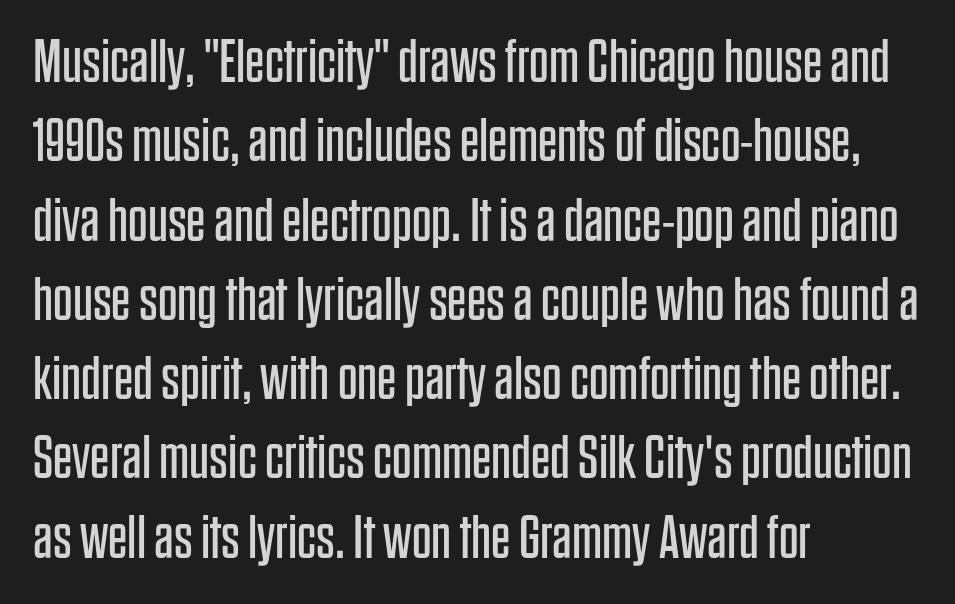
Q: Is the text bold? A: No.
Q: Is the text italic (slanted)? A: No, it is upright.
Q: Is the typeface a serif or a sans-serif typeface? A: Sans-serif.
Q: Is the text underlined? A: No.
Q: How is the paragraph aligned? A: Left-aligned.
Q: Is the spacing between letters normal or unusually wide? A: Normal.
Q: Is the spacing between lines tight, normal or loose? A: Normal.
Q: Width (condensed, normal, or wide)? A: Condensed.
Q: Stroke contrast? A: Low.
Q: x-height? A: Large.
Q: Monospaced? A: No.
